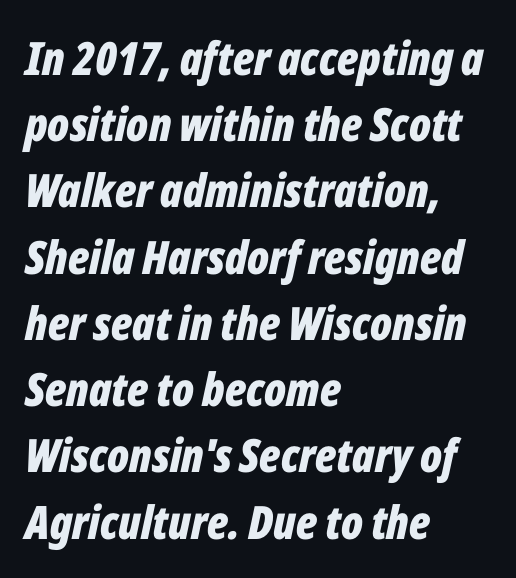
{"italic": "yes", "lean": "right", "slant_degrees": 12, "bold": "yes", "weight": "bold", "width": "condensed", "stroke_contrast": "low", "x_height": "medium", "monospaced": "no", "underline": "no", "align": "left", "line_spacing": "normal", "line_spacing_ratio": 1.44, "letter_spacing": "normal", "letter_spacing_em": 0.0, "glyph_px": 46}
